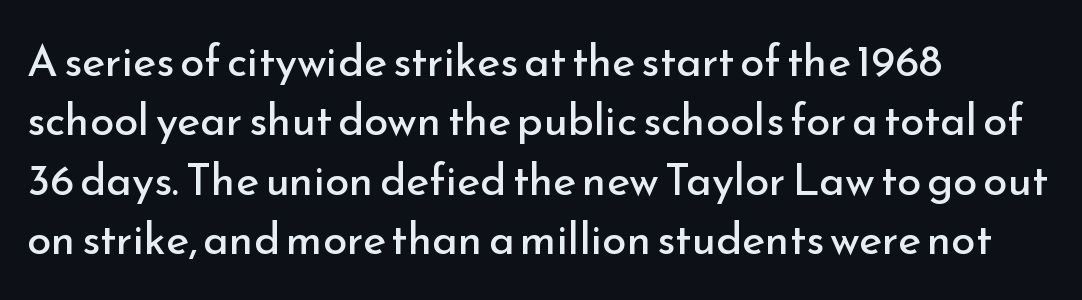
Q: Is the text bold? A: No.
Q: Is the text italic (slanted)? A: No, it is upright.
Q: Is the typeface a serif or a sans-serif typeface? A: Sans-serif.
Q: Is the text underlined? A: No.
Q: How is the paragraph aligned? A: Left-aligned.
Q: Is the spacing between letters normal or unusually wide? A: Normal.
Q: Is the spacing between lines tight, normal or loose? A: Normal.
Q: Width (condensed, normal, or wide)? A: Normal.
Q: Stroke contrast? A: Low.
Q: x-height? A: Small.
Q: Monospaced? A: No.
